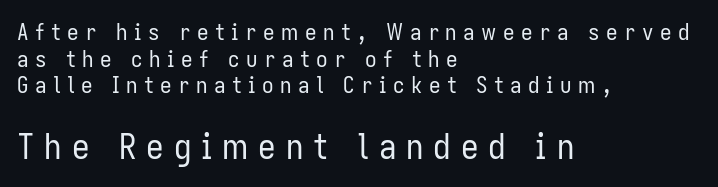
{"serif": "no", "italic": "no", "bold": "no", "weight": "regular", "width": "condensed", "stroke_contrast": "low", "x_height": "medium", "monospaced": "no", "underline": "no", "align": "left", "line_spacing_ratio": 1.16, "letter_spacing": "wide", "letter_spacing_em": 0.28, "larger_block": "second", "size_ratio": 1.52, "glyph_px": 35}
